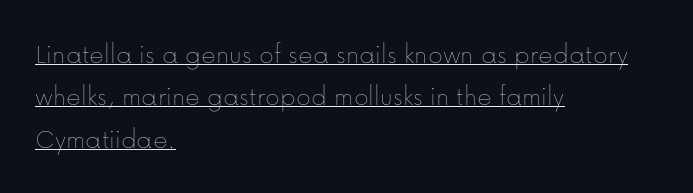
This sample is left-justified, so line endings fall wherever the words run out. Do the characters align in a grid? No, the font is proportional. Compared with typical paragraphs, the rows here are spaced about the same. Default kerning and tracking; the words read as compact shapes. The letters stand straight up with perfectly vertical stems. The sample's only ornament is a line tracing under the words.
